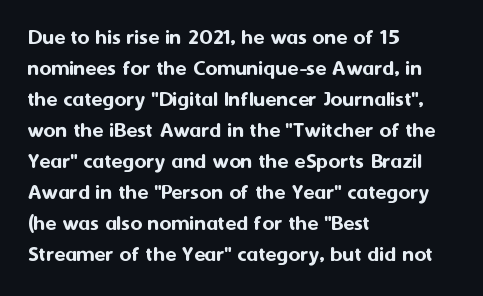
Q: Is the text italic (slanted)? A: No, it is upright.
Q: Is the text underlined? A: No.
Q: How is the paragraph aligned? A: Left-aligned.
Q: Is the spacing between letters normal or unusually wide? A: Normal.
Q: Is the spacing between lines tight, normal or loose? A: Normal.
